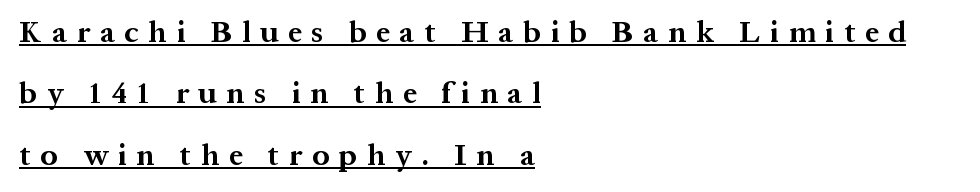
{"serif": "yes", "italic": "no", "bold": "yes", "weight": "bold", "width": "normal", "stroke_contrast": "medium", "x_height": "medium", "monospaced": "no", "underline": "yes", "align": "left", "line_spacing": "loose", "line_spacing_ratio": 2.05, "letter_spacing": "wide", "letter_spacing_em": 0.33, "glyph_px": 30}
